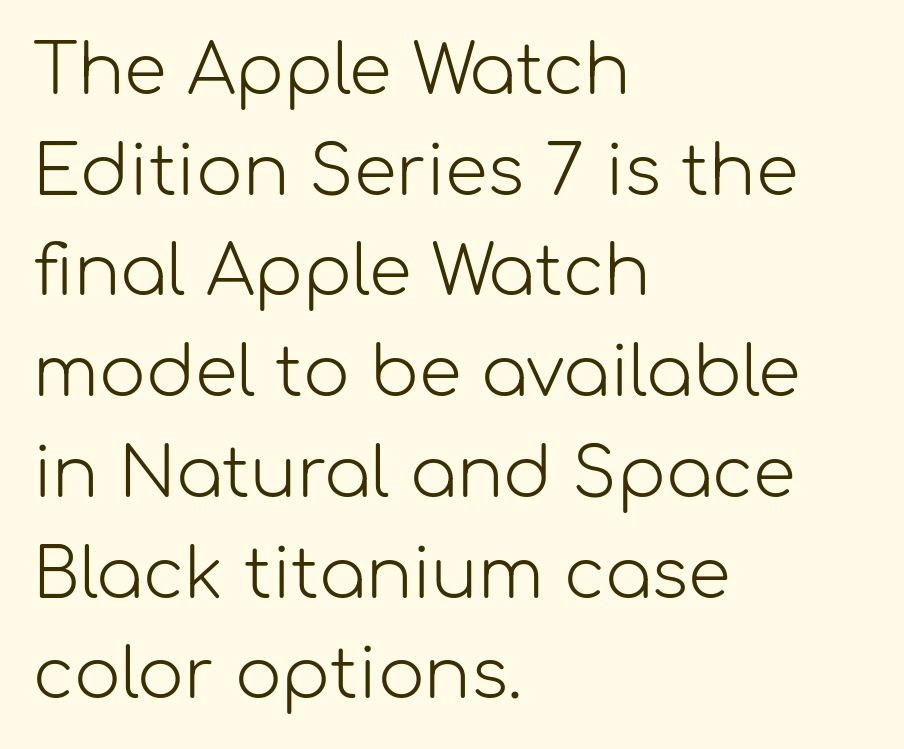
Q: Is the text bold? A: No.
Q: Is the text italic (slanted)? A: No, it is upright.
Q: Is the typeface a serif or a sans-serif typeface? A: Sans-serif.
Q: Is the text underlined? A: No.
Q: How is the paragraph aligned? A: Left-aligned.
Q: Is the spacing between letters normal or unusually wide? A: Normal.
Q: Is the spacing between lines tight, normal or loose? A: Normal.
Q: Width (condensed, normal, or wide)? A: Normal.
Q: Stroke contrast? A: Low.
Q: x-height? A: Medium.
Q: Monospaced? A: No.
